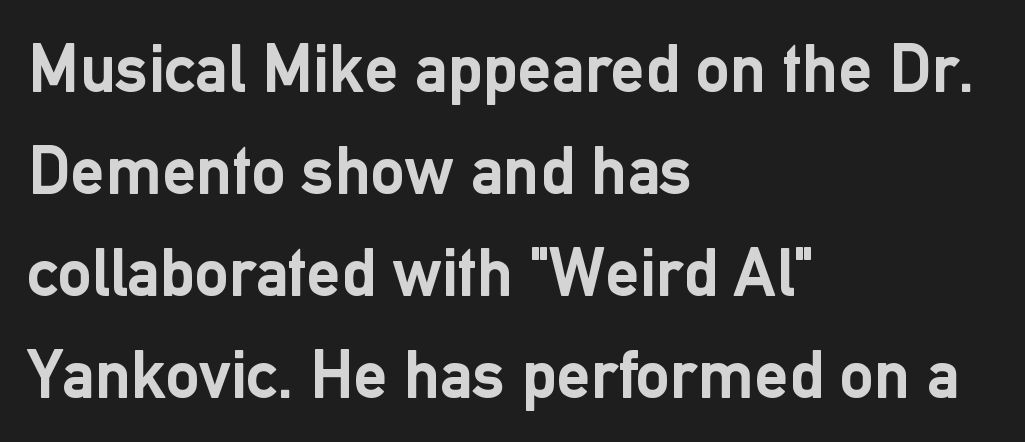
The image shows 68 px semibold sans-serif type, upright; set left-aligned, normal line spacing (1.5x), normal letter spacing, not underlined; low stroke contrast and a medium x-height.
